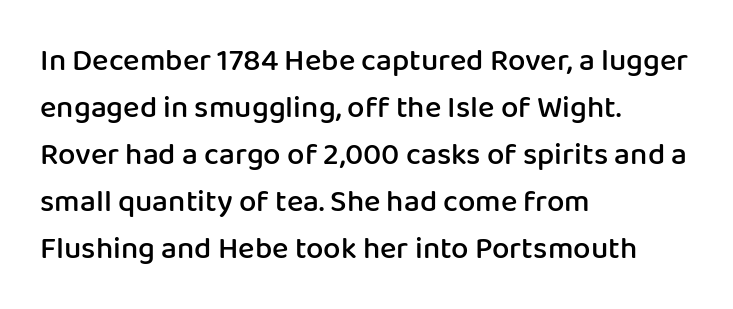
Q: Is the text bold? A: Semi-bold.
Q: Is the text italic (slanted)? A: No, it is upright.
Q: Is the typeface a serif or a sans-serif typeface? A: Sans-serif.
Q: Is the text underlined? A: No.
Q: How is the paragraph aligned? A: Left-aligned.
Q: Is the spacing between letters normal or unusually wide? A: Normal.
Q: Is the spacing between lines tight, normal or loose? A: Normal.
Q: Width (condensed, normal, or wide)? A: Normal.
Q: Stroke contrast? A: Low.
Q: x-height? A: Medium.
Q: Monospaced? A: No.
